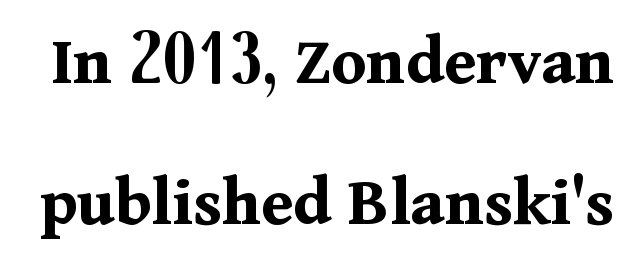
Q: Is the text bold? A: Yes.
Q: Is the text italic (slanted)? A: No, it is upright.
Q: Is the typeface a serif or a sans-serif typeface? A: Serif.
Q: Is the text underlined? A: No.
Q: Is the spacing between letters normal or unusually wide? A: Normal.
Q: Is the spacing between lines tight, normal or loose? A: Loose.
Q: Width (condensed, normal, or wide)? A: Normal.
Q: Stroke contrast? A: Medium.
Q: x-height? A: Medium.
Q: Monospaced? A: No.
